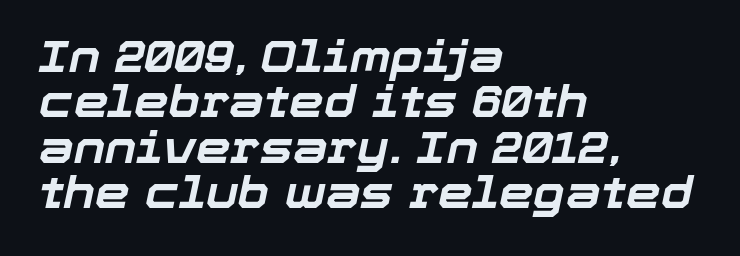
The image shows 44 px bold type, italic (leaning right); set left-aligned, tight line spacing (1.03x), normal letter spacing, not underlined; low stroke contrast and a medium x-height.
